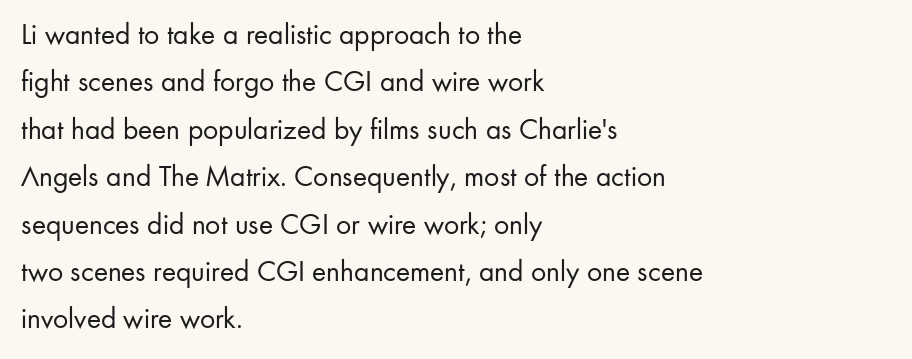
Q: Is the text bold? A: No.
Q: Is the text italic (slanted)? A: No, it is upright.
Q: Is the typeface a serif or a sans-serif typeface? A: Sans-serif.
Q: Is the text underlined? A: No.
Q: How is the paragraph aligned? A: Left-aligned.
Q: Is the spacing between letters normal or unusually wide? A: Normal.
Q: Is the spacing between lines tight, normal or loose? A: Normal.
Q: Width (condensed, normal, or wide)? A: Normal.
Q: Stroke contrast? A: Low.
Q: x-height? A: Small.
Q: Monospaced? A: No.
